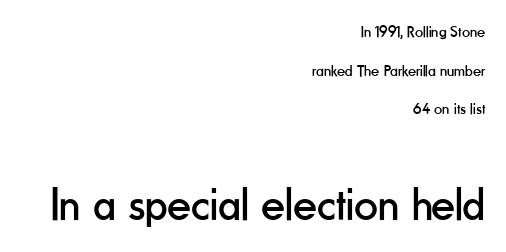
Do the letters lean? They stand straight. Leading is clearly above the norm, producing a sparse column. Look at the glyph heights: the lower group is clearly the bigger setting. What stands out about the letter spacing? Nothing — it is the standard amount. The rendering uses natural spacing where letterforms have individual widths.
